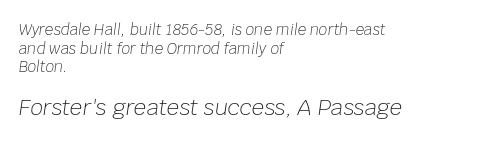
Q: Is the text bold? A: No.
Q: Is the text italic (slanted)? A: Yes, it leans right by about 8 degrees.
Q: Is the text underlined? A: No.
Q: How is the paragraph aligned? A: Left-aligned.
Q: Is the spacing between letters normal or unusually wide? A: Normal.
Q: Which block of text is set in a larger size, the first (top) or the second (bottom)? A: The second (bottom) one.
